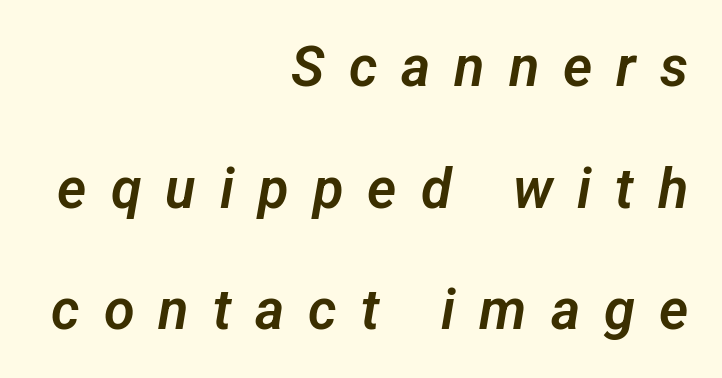
Q: Is the typeface a serif or a sans-serif typeface? A: Sans-serif.
Q: Is the text underlined? A: No.
Q: How is the paragraph aligned? A: Right-aligned.
Q: Is the spacing between letters normal or unusually wide? A: Unusually wide.
Q: Is the spacing between lines tight, normal or loose? A: Loose.
Q: Width (condensed, normal, or wide)? A: Normal.
Q: Stroke contrast? A: Low.
Q: x-height? A: Medium.
Q: Monospaced? A: No.
